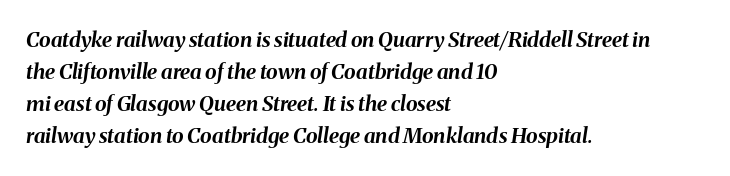
{"italic": "yes", "lean": "right", "slant_degrees": 8, "bold": "yes", "underline": "no", "align": "left", "line_spacing": "normal", "line_spacing_ratio": 1.53, "letter_spacing": "normal", "letter_spacing_em": 0.0, "glyph_px": 21}
